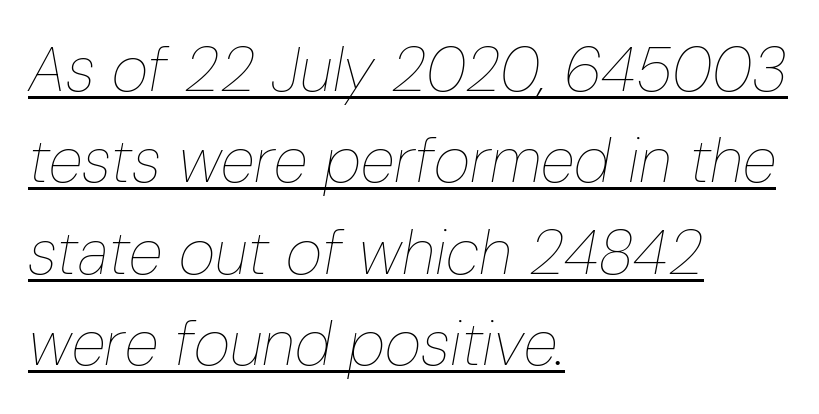
The image shows 63 px thin, condensed type, italic (leaning right); set left-aligned, normal line spacing (1.45x), normal letter spacing, underlined; low stroke contrast and a medium x-height.
